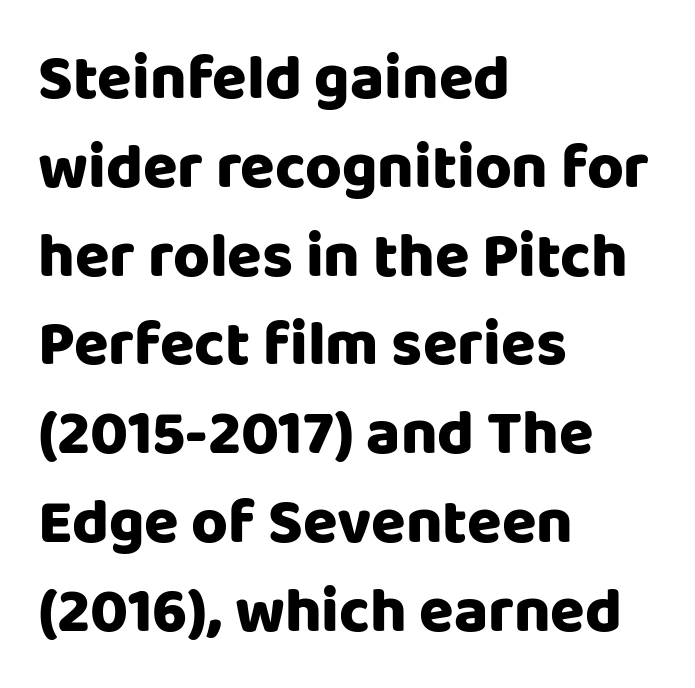
The image shows 63 px sans-serif type, upright; set left-aligned, normal line spacing (1.41x), normal letter spacing, not underlined; low stroke contrast and a large x-height.
